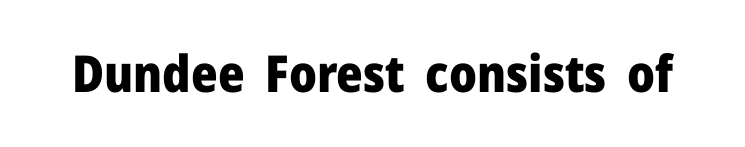
{"serif": "no", "italic": "no", "bold": "yes", "weight": "heavy", "width": "normal", "stroke_contrast": "low", "x_height": "medium", "monospaced": "no", "underline": "no", "letter_spacing": "normal", "letter_spacing_em": 0.0, "glyph_px": 51}
